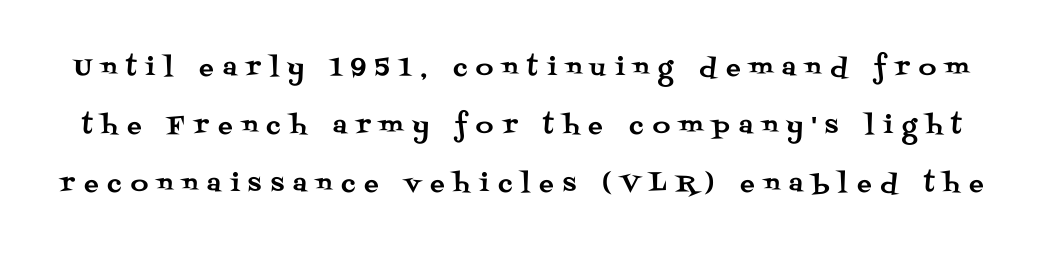
Every stem runs plumb, perpendicular to the baseline. Is there much room between lines? Yes — plenty of vertical air separates them. These lines have a slow, spaced-out rhythm from letter to letter. Words float on clear page, feet unadorned.
